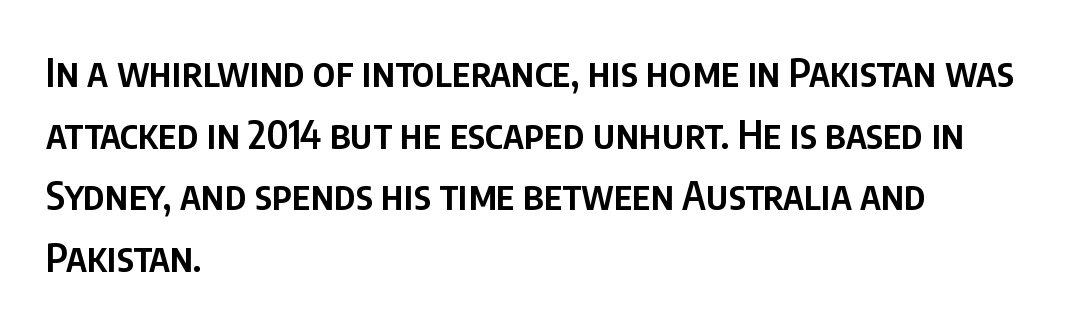
{"serif": "no", "italic": "no", "bold": "semi", "weight": "semibold", "width": "condensed", "stroke_contrast": "low", "x_height": "large", "monospaced": "no", "underline": "no", "align": "left", "line_spacing": "normal", "line_spacing_ratio": 1.58, "letter_spacing": "normal", "letter_spacing_em": 0.0, "glyph_px": 39}
